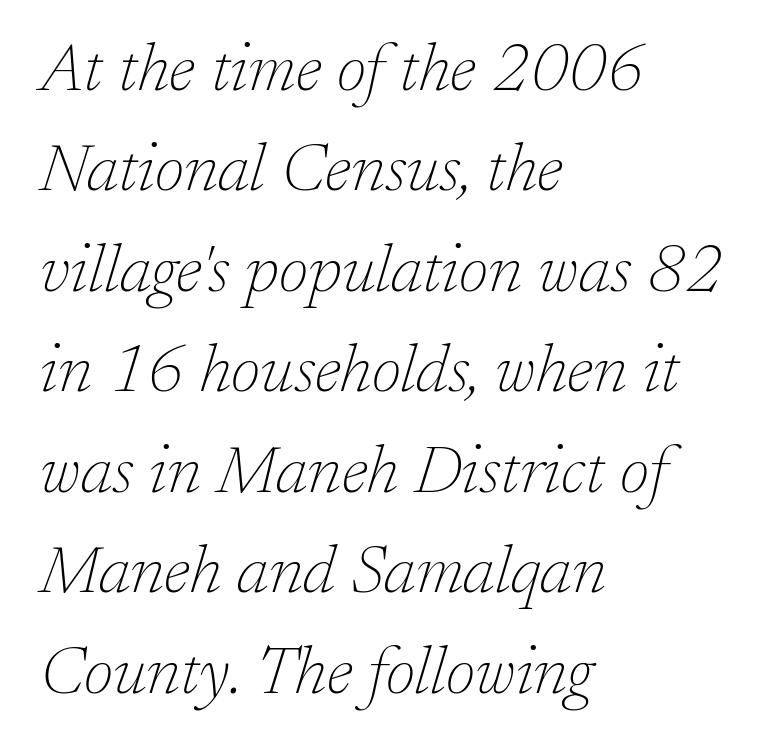
Q: Is the text bold? A: No.
Q: Is the text italic (slanted)? A: Yes, it leans right by about 17 degrees.
Q: Is the typeface a serif or a sans-serif typeface? A: Serif.
Q: Is the text underlined? A: No.
Q: How is the paragraph aligned? A: Left-aligned.
Q: Is the spacing between letters normal or unusually wide? A: Normal.
Q: Is the spacing between lines tight, normal or loose? A: Normal.
Q: Width (condensed, normal, or wide)? A: Normal.
Q: Stroke contrast? A: Low.
Q: x-height? A: Medium.
Q: Monospaced? A: No.
